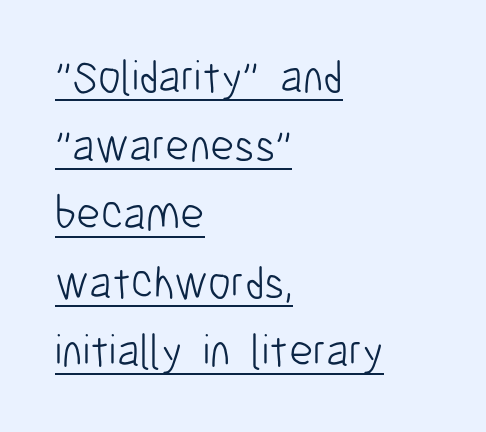
Q: Is the text bold? A: No.
Q: Is the text italic (slanted)? A: No, it is upright.
Q: Is the typeface a serif or a sans-serif typeface? A: Sans-serif.
Q: Is the text underlined? A: Yes.
Q: How is the paragraph aligned? A: Left-aligned.
Q: Is the spacing between letters normal or unusually wide? A: Normal.
Q: Is the spacing between lines tight, normal or loose? A: Normal.
Q: Width (condensed, normal, or wide)? A: Condensed.
Q: Stroke contrast? A: Low.
Q: x-height? A: Medium.
Q: Monospaced? A: No.
